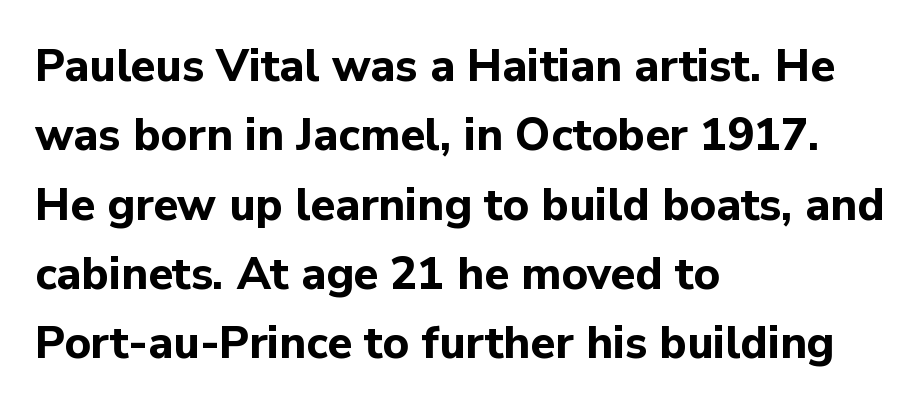
Q: Is the text bold? A: Yes.
Q: Is the text italic (slanted)? A: No, it is upright.
Q: Is the typeface a serif or a sans-serif typeface? A: Sans-serif.
Q: Is the text underlined? A: No.
Q: How is the paragraph aligned? A: Left-aligned.
Q: Is the spacing between letters normal or unusually wide? A: Normal.
Q: Is the spacing between lines tight, normal or loose? A: Normal.
Q: Width (condensed, normal, or wide)? A: Normal.
Q: Stroke contrast? A: Low.
Q: x-height? A: Medium.
Q: Monospaced? A: No.
